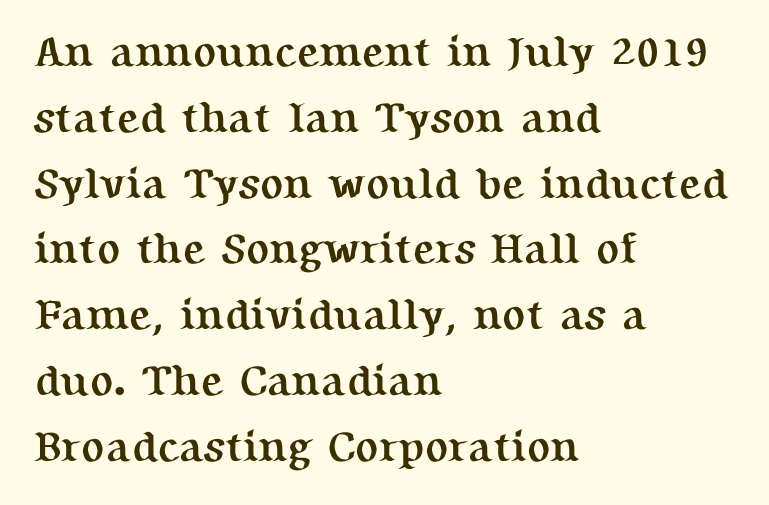
Quick note: not italic, upright. The strokes are fattened all the way to bold. The rendering shows small feet on the letterforms — a serif design. Decoration check: the copy has no underline. Caption: standard tracking, unaltered. Every row of glyphs begins at an identical x-position on the left.
